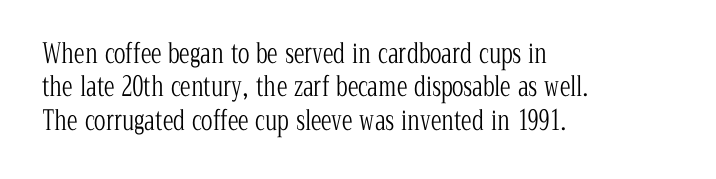
No letter is thick-stroked: the sample isn't bold. This rendering leaves character spacing at its baseline value. A bare baseline throughout the passage. Line beginnings align vertically; line endings do not. This sample uses an upright cut, with every glyph sitting square on the baseline.
